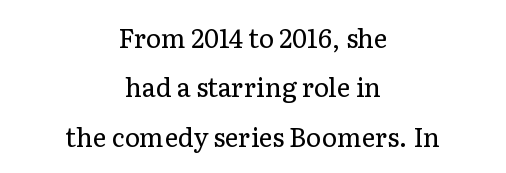
Q: Is the text bold? A: No.
Q: Is the text italic (slanted)? A: No, it is upright.
Q: Is the text underlined? A: No.
Q: How is the paragraph aligned? A: Centered.
Q: Is the spacing between letters normal or unusually wide? A: Normal.
Q: Is the spacing between lines tight, normal or loose? A: Loose.
